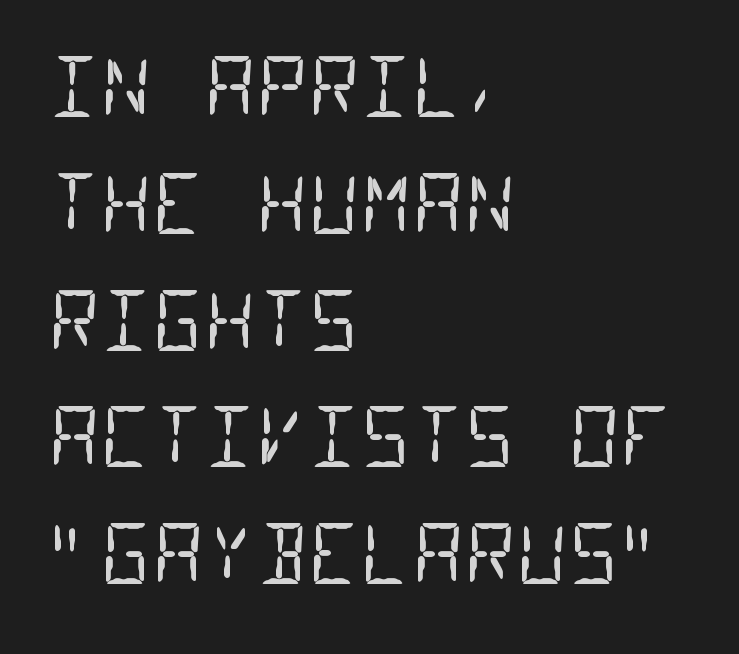
A typesetter would call this leading conventional body-copy spacing. A sans-serif font was chosen for this passage. The gaps between neighbouring characters are ordinary and unremarkable. The strokes are not fattened; the text isn't bold. The glyphs are unaccompanied by any horizontal stroke below them. The rendering uses typewriter-style spacing with identical character cells.
